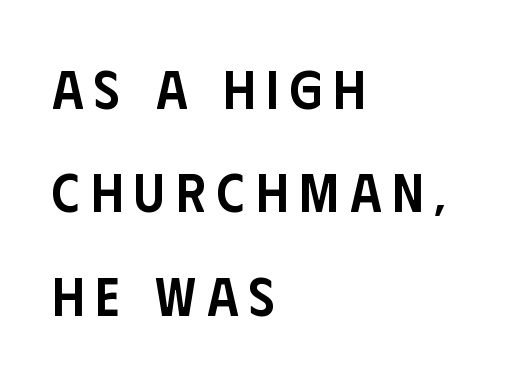
{"serif": "no", "italic": "no", "bold": "semi", "weight": "semibold", "width": "condensed", "stroke_contrast": "low", "x_height": "large", "monospaced": "no", "underline": "no", "align": "left", "line_spacing_ratio": 1.88, "letter_spacing": "wide", "letter_spacing_em": 0.2, "glyph_px": 55}
